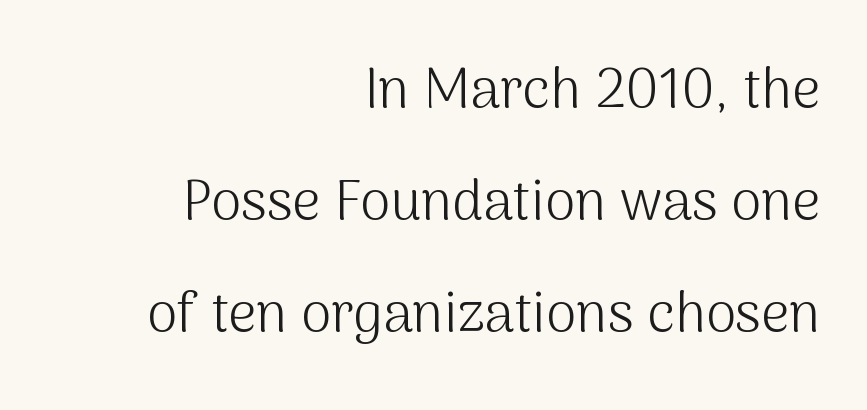
The image shows 55 px light sans-serif type, upright; set right-aligned, loose line spacing (2.04x), normal letter spacing, not underlined; medium stroke contrast and a medium x-height.
